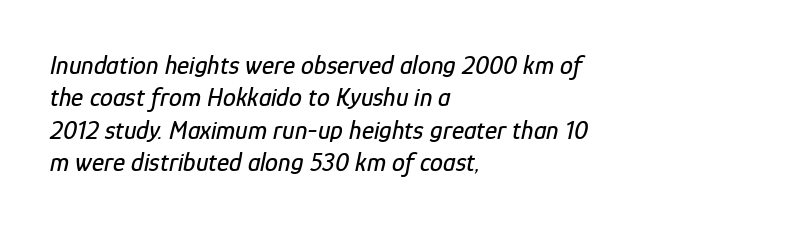
Q: Is the text italic (slanted)? A: Yes, it leans right by about 12 degrees.
Q: Is the text underlined? A: No.
Q: How is the paragraph aligned? A: Left-aligned.
Q: Is the spacing between letters normal or unusually wide? A: Normal.
Q: Is the spacing between lines tight, normal or loose? A: Normal.
